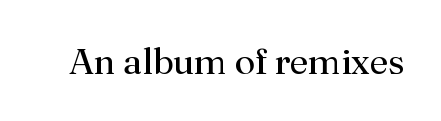
Q: Is the text bold? A: No.
Q: Is the text italic (slanted)? A: No, it is upright.
Q: Is the typeface a serif or a sans-serif typeface? A: Serif.
Q: Is the text underlined? A: No.
Q: Is the spacing between letters normal or unusually wide? A: Normal.
Q: Width (condensed, normal, or wide)? A: Normal.
Q: Stroke contrast? A: Medium.
Q: x-height? A: Small.
Q: Monospaced? A: No.
